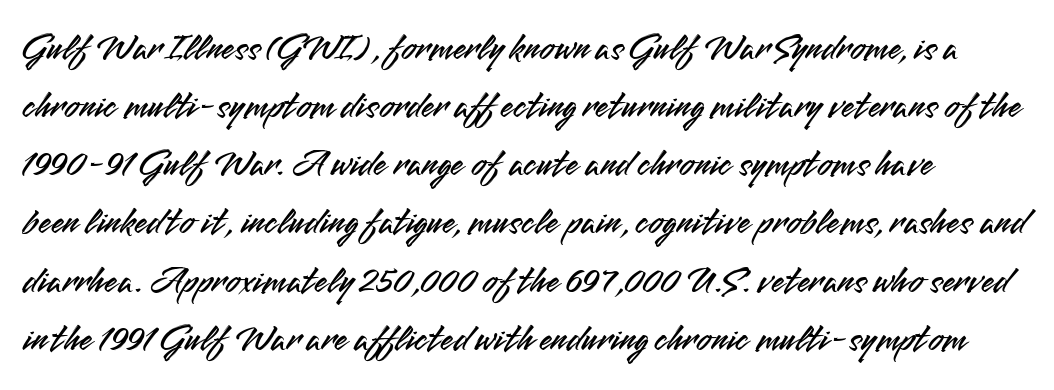
The image shows 38 px sans-serif type; set normal line spacing (1.53x), normal letter spacing, not underlined; medium stroke contrast and a small x-height.
